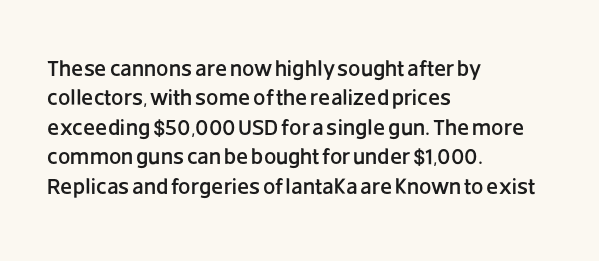
Reading down the block, your eye returns to a fixed left position each line. The type sits square on the baseline with zero lean. The space directly below the letters is spotless. Notice how descenders clear the ascenders below comfortably — that's standard leading. Each word holds together tightly as a unit, with standard inter-letter gaps.
